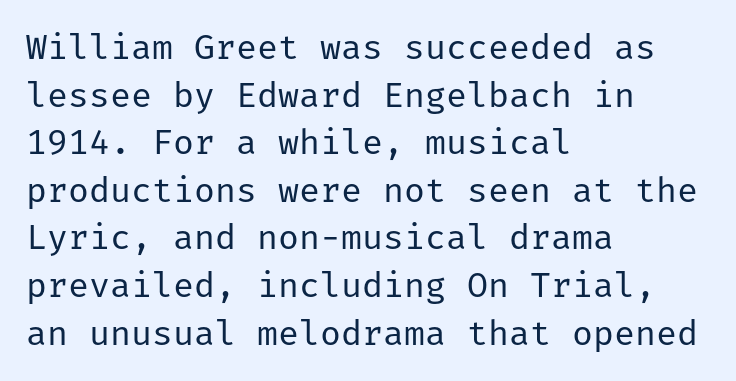
Q: Is the text bold? A: No.
Q: Is the text italic (slanted)? A: No, it is upright.
Q: Is the typeface a serif or a sans-serif typeface? A: Sans-serif.
Q: Is the text underlined? A: No.
Q: How is the paragraph aligned? A: Left-aligned.
Q: Is the spacing between letters normal or unusually wide? A: Normal.
Q: Is the spacing between lines tight, normal or loose? A: Normal.
Q: Width (condensed, normal, or wide)? A: Normal.
Q: Stroke contrast? A: Low.
Q: x-height? A: Medium.
